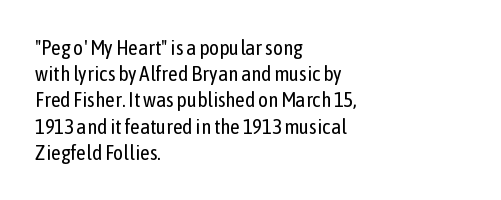
Q: Is the text bold? A: No.
Q: Is the text italic (slanted)? A: No, it is upright.
Q: Is the text underlined? A: No.
Q: How is the paragraph aligned? A: Left-aligned.
Q: Is the spacing between letters normal or unusually wide? A: Normal.
Q: Is the spacing between lines tight, normal or loose? A: Normal.
